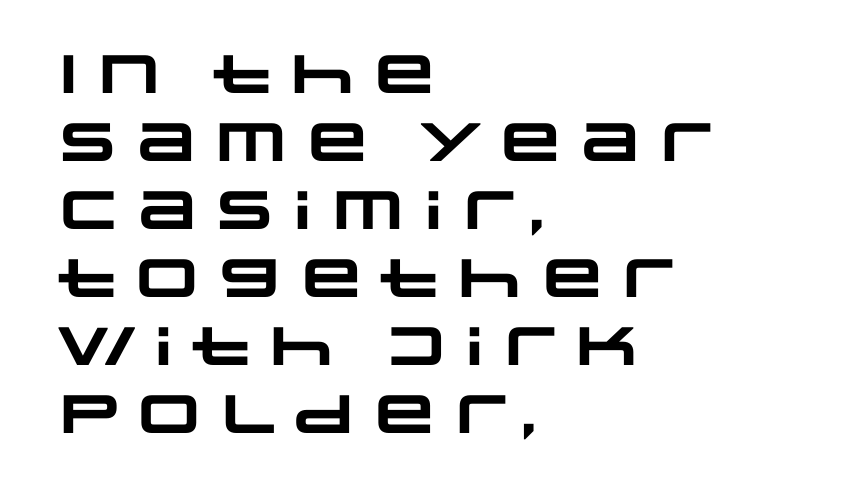
Q: Is the text bold? A: Yes.
Q: Is the typeface a serif or a sans-serif typeface? A: Sans-serif.
Q: Is the text underlined? A: No.
Q: How is the paragraph aligned? A: Left-aligned.
Q: Is the spacing between letters normal or unusually wide? A: Normal.
Q: Is the spacing between lines tight, normal or loose? A: Normal.
Q: Width (condensed, normal, or wide)? A: Wide.
Q: Stroke contrast? A: Low.
Q: x-height? A: Large.
Q: Monospaced? A: No.
